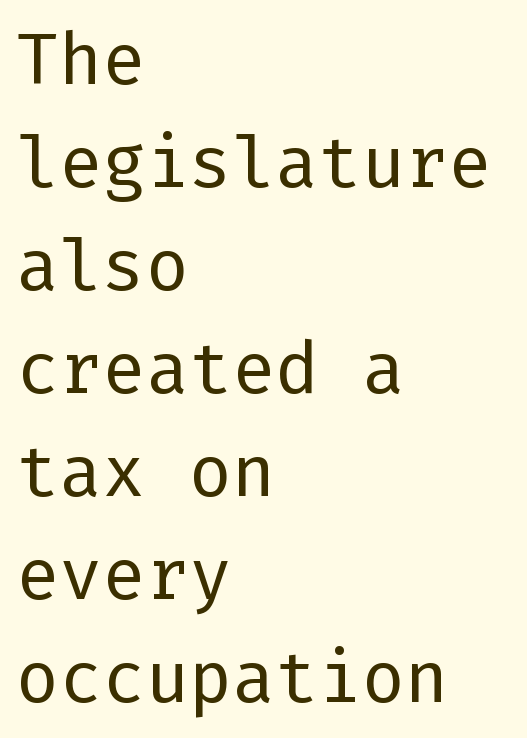
A light-to-regular cut is what we see here. Default kerning and tracking; the words read as compact shapes. Is there any slant? The stems are plumb. Does the type have serifs? No, each stem ends abruptly. These lines are set flush left with a ragged right edge.
